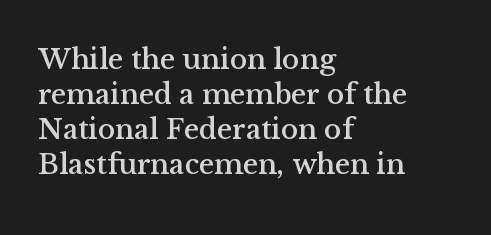
Q: Is the text italic (slanted)? A: No, it is upright.
Q: Is the typeface a serif or a sans-serif typeface? A: Serif.
Q: Is the text underlined? A: No.
Q: How is the paragraph aligned? A: Left-aligned.
Q: Is the spacing between letters normal or unusually wide? A: Normal.
Q: Width (condensed, normal, or wide)? A: Normal.
Q: Stroke contrast? A: Medium.
Q: x-height? A: Medium.
Q: Monospaced? A: No.
